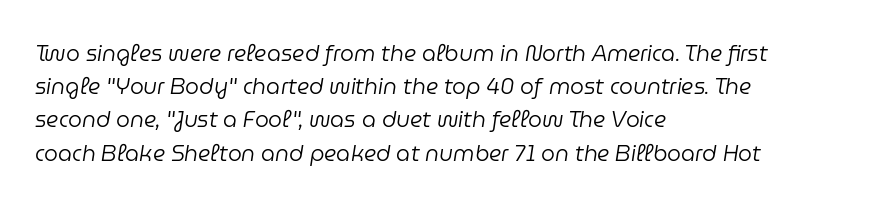
The strokes are not fattened; the text isn't bold. Just letters on the line, the space beneath them empty. Horizontal bands of white between lines are of average thickness. Reading down the block, your eye returns to a fixed left position each line. Look at the tracking — it's just the regular setting, nothing added. Rendered with sloped, italic letterforms.
